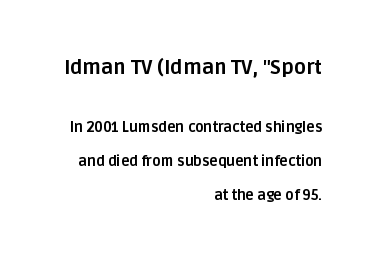
{"italic": "no", "bold": "yes", "underline": "no", "align": "right", "line_spacing": "loose", "line_spacing_ratio": 2.41, "letter_spacing": "normal", "letter_spacing_em": 0.0, "larger_block": "first", "size_ratio": 1.43, "glyph_px": 20}
